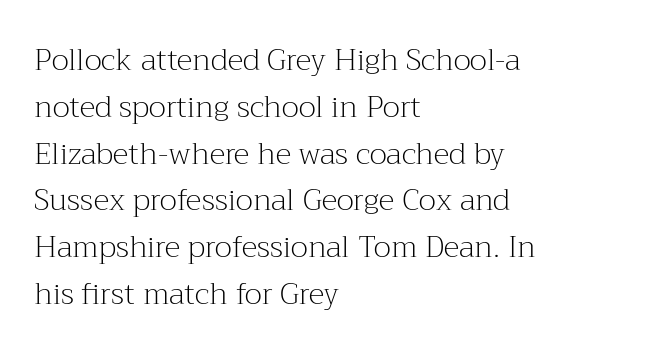
{"serif": "yes", "italic": "no", "bold": "no", "weight": "light", "width": "normal", "stroke_contrast": "medium", "x_height": "medium", "monospaced": "no", "underline": "no", "align": "left", "line_spacing": "normal", "line_spacing_ratio": 1.56, "letter_spacing": "normal", "letter_spacing_em": 0.0, "glyph_px": 30}
